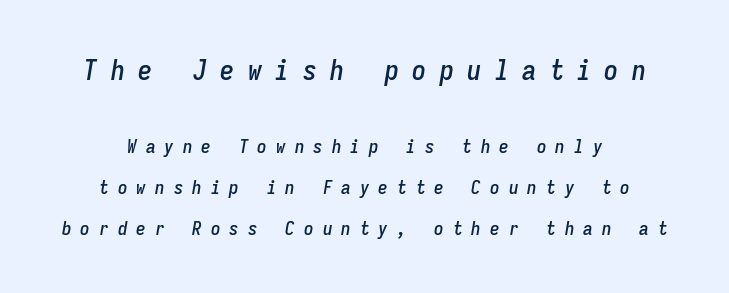
The image shows 28 px condensed type, italic (leaning right), monospaced; set centered, loose line spacing (2.14x), unusually wide letter spacing (+0.48 em), not underlined; the first (top) block is 1.47x larger; low stroke contrast and a medium x-height.
